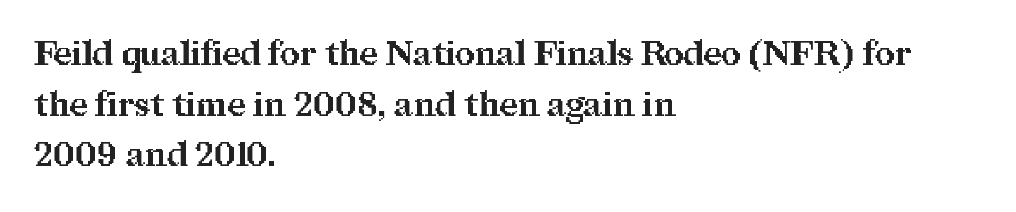
A student would call this left alignment; a typographer would say flush left, rag right. The glyphs in this specimen are seriffed. A typesetter would call this proportional, since set widths differ per character. Does the lettering tilt? It doesn't — this is upright. These lines sit exactly where default settings would place them. Thick stems and heavy bowls — unmistakably bold.
